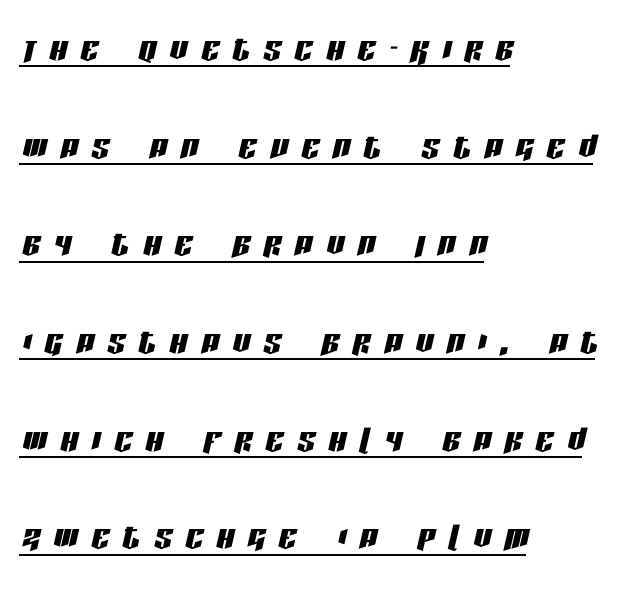
The image shows 44 px condensed type, italic (leaning right); set left-aligned, loose line spacing (2.22x), unusually wide letter spacing (+0.31 em), underlined; low stroke contrast and a large x-height.
